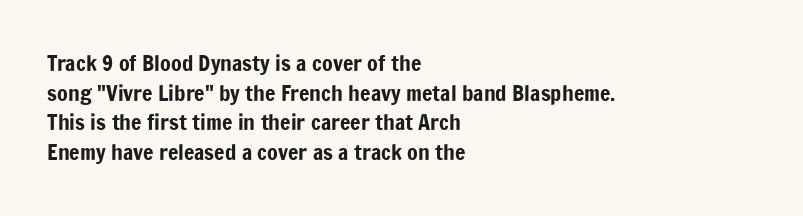
The image shows 22 px text type, upright; set left-aligned, normal line spacing (1.35x), normal letter spacing, not underlined.
